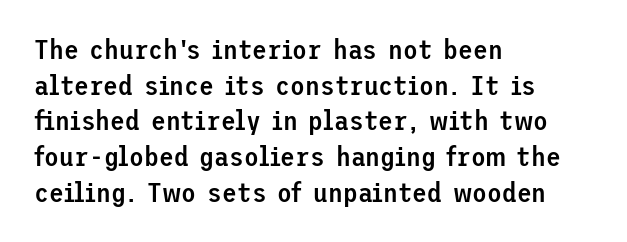
The image shows 27 px text type, upright; set left-aligned, normal line spacing (1.32x), normal letter spacing, not underlined.
